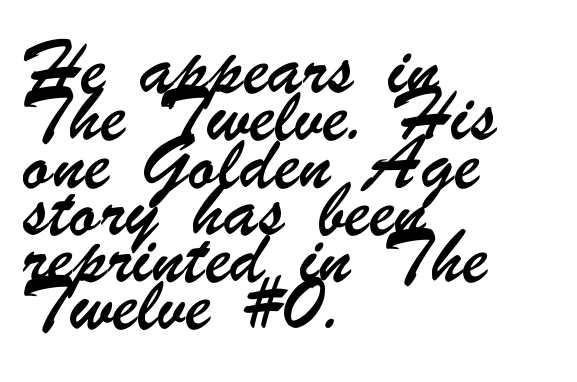
Q: Is the typeface a serif or a sans-serif typeface? A: Sans-serif.
Q: Is the text underlined? A: No.
Q: How is the paragraph aligned? A: Left-aligned.
Q: Is the spacing between letters normal or unusually wide? A: Normal.
Q: Is the spacing between lines tight, normal or loose? A: Normal.
Q: Width (condensed, normal, or wide)? A: Condensed.
Q: Stroke contrast? A: Low.
Q: x-height? A: Small.
Q: Monospaced? A: No.
